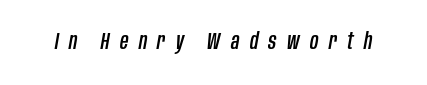
The text carries the slant typical of an italic or oblique font. Quick note: underline off. Observe the wide spacing: letters keep a clear distance from each other.
